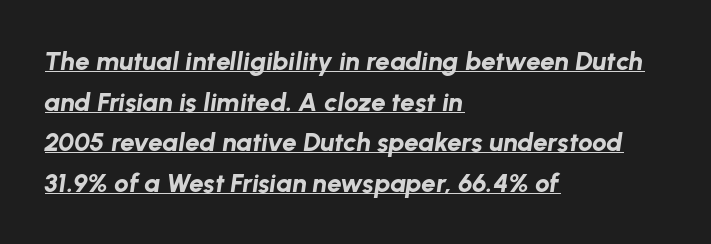
The image shows 26 px bold type, italic (leaning right); set left-aligned, normal line spacing (1.56x), normal letter spacing, underlined.
